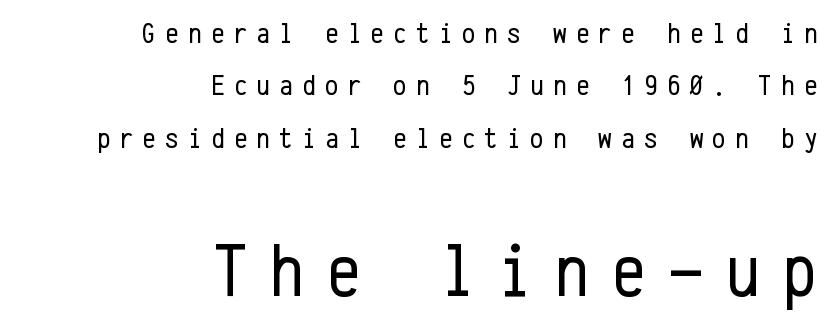
{"serif": "no", "italic": "no", "bold": "no", "weight": "regular", "width": "condensed", "stroke_contrast": "low", "x_height": "medium", "monospaced": "yes", "underline": "no", "align": "right", "line_spacing_ratio": 1.75, "letter_spacing": "wide", "letter_spacing_em": 0.31, "larger_block": "second", "size_ratio": 2.5, "glyph_px": 75}
